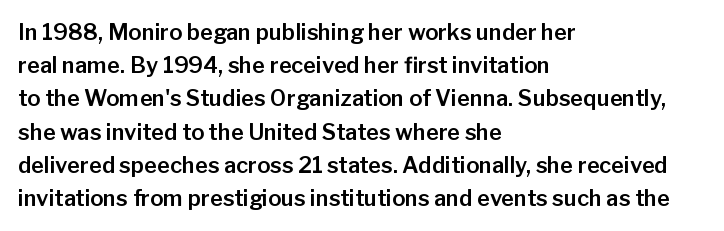
The image shows 22 px text type, upright; set left-aligned, normal line spacing (1.51x), normal letter spacing, not underlined.
